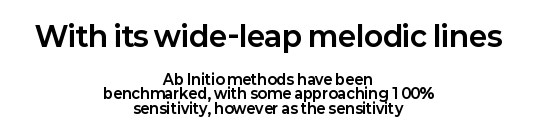
The image shows 28 px bold sans-serif type, upright; set centered, tight line spacing (1.04x), normal letter spacing, not underlined; the first (top) block is 2.0x larger; low stroke contrast and a medium x-height.
